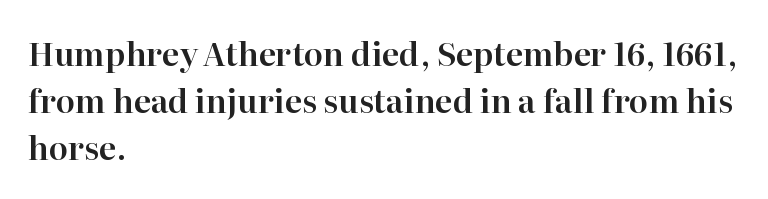
Q: Is the text italic (slanted)? A: No, it is upright.
Q: Is the typeface a serif or a sans-serif typeface? A: Serif.
Q: Is the text underlined? A: No.
Q: How is the paragraph aligned? A: Left-aligned.
Q: Is the spacing between letters normal or unusually wide? A: Normal.
Q: Is the spacing between lines tight, normal or loose? A: Normal.
Q: Width (condensed, normal, or wide)? A: Normal.
Q: Stroke contrast? A: High.
Q: x-height? A: Medium.
Q: Monospaced? A: No.
